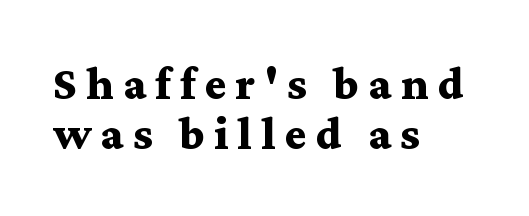
Little horizontal feet cap the strokes, marking this as serif type. The string is rendered with underlining switched off. Reading down the column, the eye jumps only a short way to each next line. Spacing verdict: proportional, widths tailored to each character. When letters stand straight like this, we call the style roman or upright.
